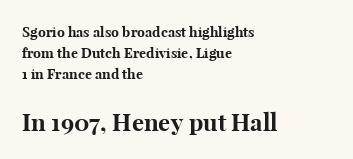
Posture: upright roman. Vertically, the passage feels balanced, rows spaced as you'd expect. The gaps between neighbouring characters are ordinary and unremarkable. Clear beneath every line of the passage.
